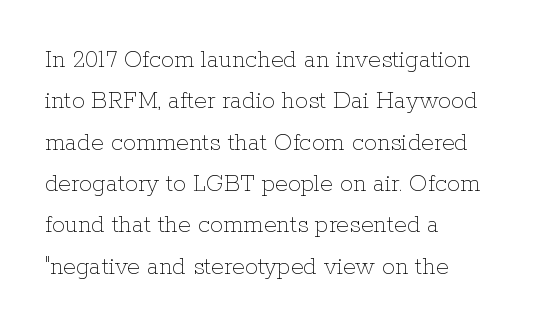
The image shows 26 px text type, upright; set left-aligned, normal line spacing (1.59x), normal letter spacing, not underlined.
